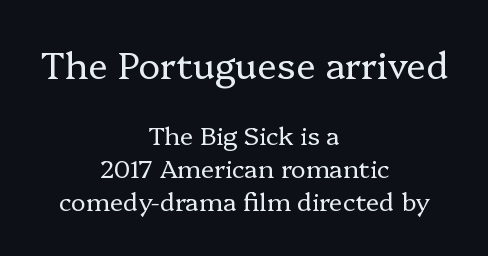
Unlike italic type, these characters show no tilt at all. In terms of letterform style, serifs are clearly present. Every row of glyphs is offset so its center matches the block's center. Descenders hang freely into open space. On a weight scale, this lands at 450 or below.
